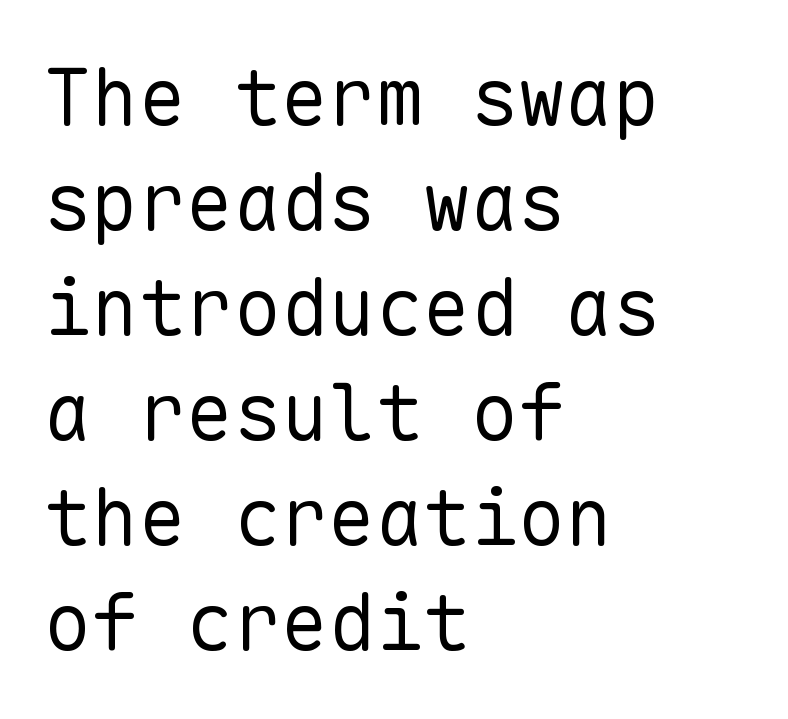
{"serif": "no", "italic": "no", "bold": "no", "weight": "regular", "width": "normal", "stroke_contrast": "low", "x_height": "medium", "monospaced": "yes", "underline": "no", "align": "left", "line_spacing": "normal", "line_spacing_ratio": 1.33, "letter_spacing": "normal", "letter_spacing_em": 0.0, "glyph_px": 79}
